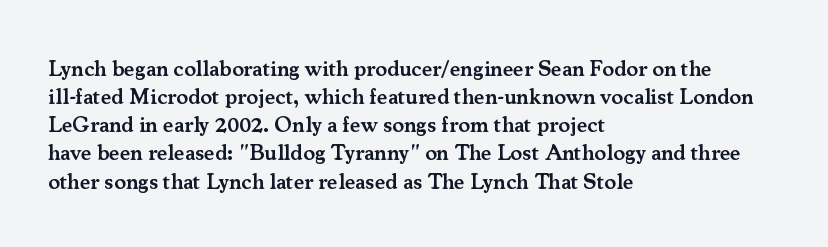
{"italic": "no", "bold": "semi", "underline": "no", "align": "left", "line_spacing": "normal", "line_spacing_ratio": 1.28, "letter_spacing": "normal", "letter_spacing_em": 0.0, "glyph_px": 22}
